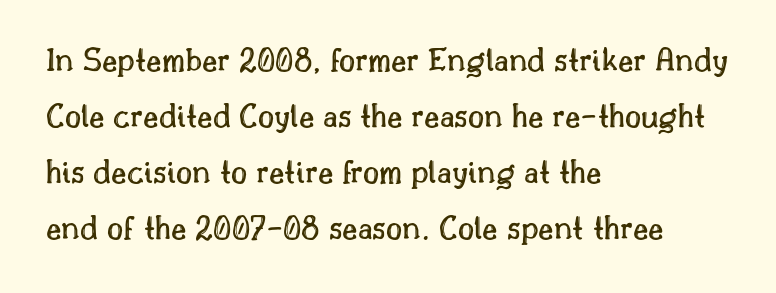
The space directly below the letters is spotless. Regular leading. Where is the straight margin? On the left. How are the letters spaced? Ordinarily, with no added tracking. Ascenders rise straight up at ninety degrees. Here the designer chose a conventional face with non-uniform glyph widths.
